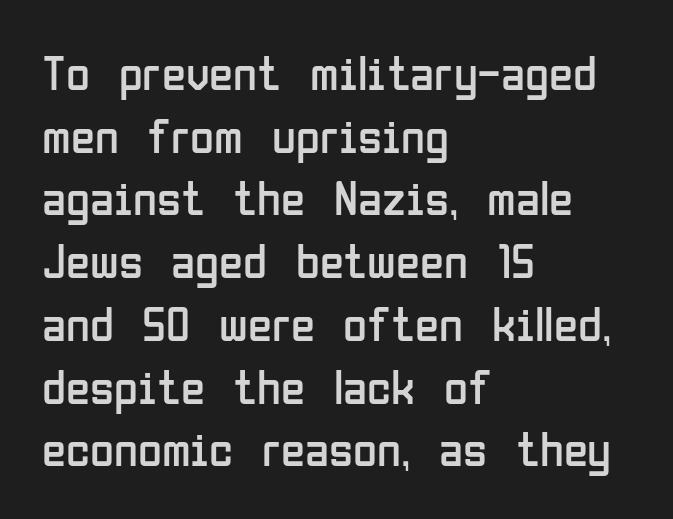
Q: Is the text bold? A: No.
Q: Is the text italic (slanted)? A: No, it is upright.
Q: Is the typeface a serif or a sans-serif typeface? A: Sans-serif.
Q: Is the text underlined? A: No.
Q: How is the paragraph aligned? A: Left-aligned.
Q: Is the spacing between letters normal or unusually wide? A: Normal.
Q: Is the spacing between lines tight, normal or loose? A: Normal.
Q: Width (condensed, normal, or wide)? A: Condensed.
Q: Stroke contrast? A: Low.
Q: x-height? A: Medium.
Q: Monospaced? A: No.
